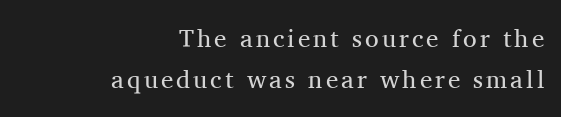
Q: Is the text bold? A: No.
Q: Is the text italic (slanted)? A: No, it is upright.
Q: Is the text underlined? A: No.
Q: How is the paragraph aligned? A: Right-aligned.
Q: Is the spacing between lines tight, normal or loose? A: Normal.
